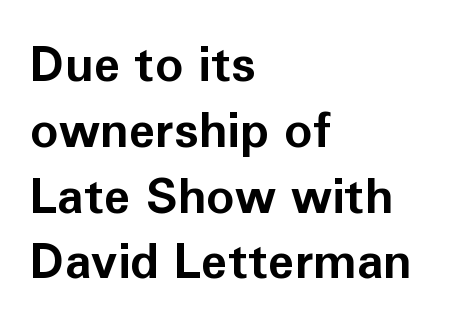
Q: Is the text bold? A: Yes.
Q: Is the text italic (slanted)? A: No, it is upright.
Q: Is the typeface a serif or a sans-serif typeface? A: Sans-serif.
Q: Is the text underlined? A: No.
Q: How is the paragraph aligned? A: Left-aligned.
Q: Is the spacing between letters normal or unusually wide? A: Normal.
Q: Is the spacing between lines tight, normal or loose? A: Normal.
Q: Width (condensed, normal, or wide)? A: Normal.
Q: Stroke contrast? A: Low.
Q: x-height? A: Medium.
Q: Monospaced? A: No.
